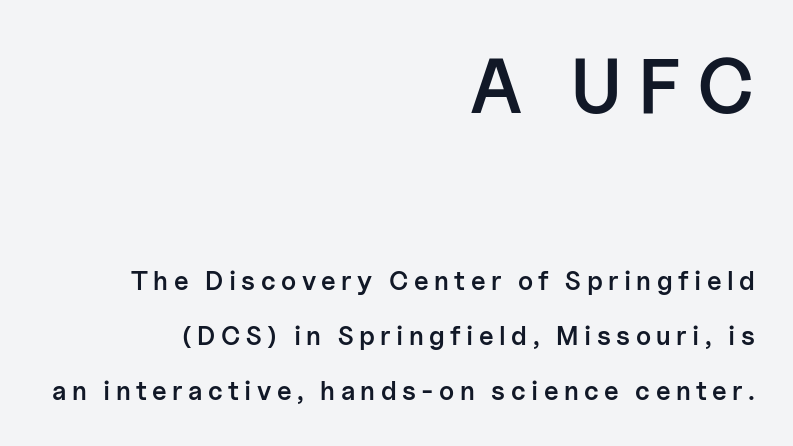
{"serif": "no", "italic": "no", "bold": "semi", "weight": "semibold", "width": "normal", "stroke_contrast": "low", "x_height": "medium", "monospaced": "no", "underline": "no", "align": "right", "line_spacing": "loose", "line_spacing_ratio": 2.13, "letter_spacing": "wide", "letter_spacing_em": 0.21, "larger_block": "first", "size_ratio": 2.96, "glyph_px": 77}
